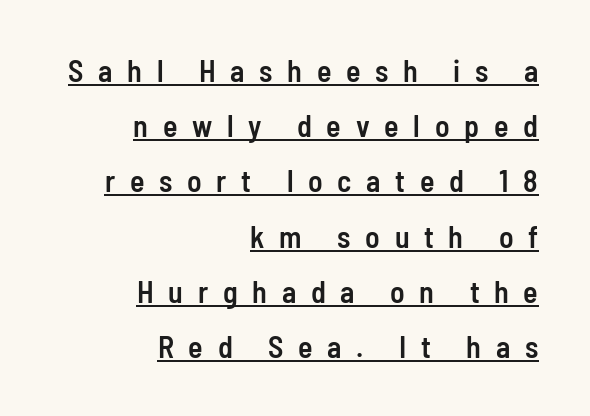
{"serif": "no", "italic": "no", "bold": "semi", "weight": "semibold", "width": "condensed", "stroke_contrast": "low", "x_height": "medium", "monospaced": "no", "underline": "yes", "align": "right", "line_spacing_ratio": 1.84, "letter_spacing": "wide", "letter_spacing_em": 0.49, "glyph_px": 30}
